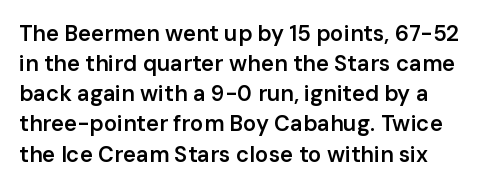
Q: Is the text bold? A: Semi-bold.
Q: Is the text italic (slanted)? A: No, it is upright.
Q: Is the text underlined? A: No.
Q: How is the paragraph aligned? A: Left-aligned.
Q: Is the spacing between letters normal or unusually wide? A: Normal.
Q: Is the spacing between lines tight, normal or loose? A: Normal.
